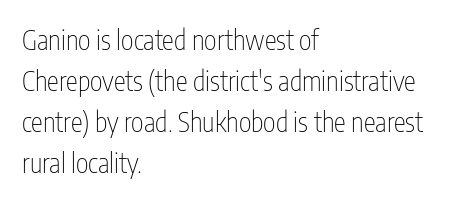
The image shows 27 px text type, upright; set left-aligned, normal line spacing (1.52x), normal letter spacing, not underlined.
